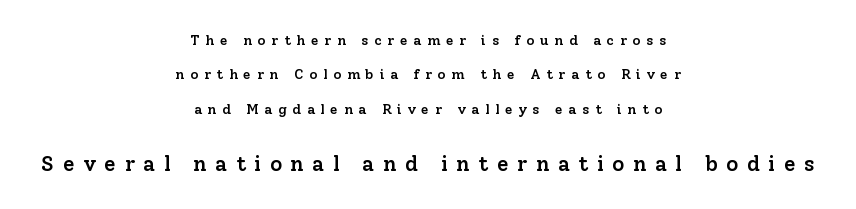
The image shows 21 px text type, upright; set centered, loose line spacing (2.46x), unusually wide letter spacing (+0.41 em), not underlined; the second (bottom) block is 1.5x larger.
